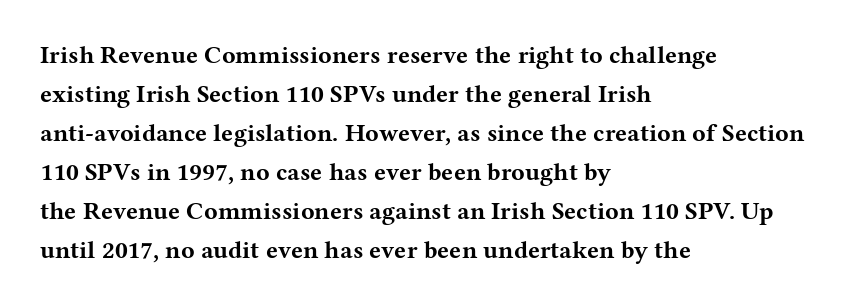
Q: Is the text bold? A: Yes.
Q: Is the text italic (slanted)? A: No, it is upright.
Q: Is the text underlined? A: No.
Q: How is the paragraph aligned? A: Left-aligned.
Q: Is the spacing between letters normal or unusually wide? A: Normal.
Q: Is the spacing between lines tight, normal or loose? A: Normal.
